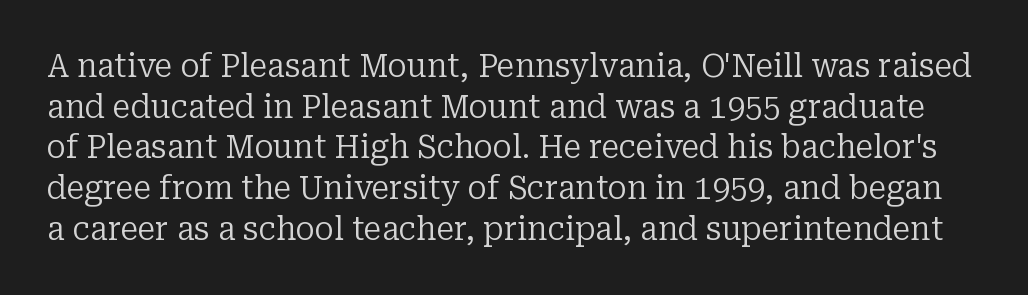
Q: Is the text bold? A: No.
Q: Is the text italic (slanted)? A: No, it is upright.
Q: Is the typeface a serif or a sans-serif typeface? A: Serif.
Q: Is the text underlined? A: No.
Q: Is the spacing between letters normal or unusually wide? A: Normal.
Q: Is the spacing between lines tight, normal or loose? A: Normal.
Q: Width (condensed, normal, or wide)? A: Normal.
Q: Stroke contrast? A: Low.
Q: x-height? A: Medium.
Q: Monospaced? A: No.
